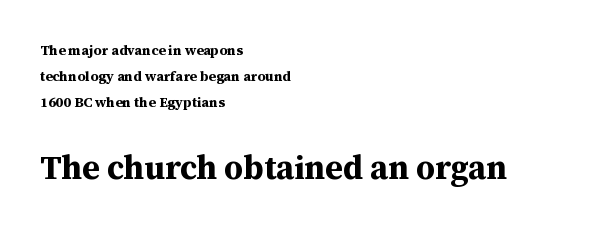
{"serif": "yes", "italic": "no", "bold": "yes", "weight": "bold", "width": "normal", "stroke_contrast": "medium", "x_height": "medium", "monospaced": "no", "underline": "no", "align": "left", "line_spacing_ratio": 1.85, "letter_spacing": "normal", "letter_spacing_em": 0.0, "larger_block": "second", "size_ratio": 2.36, "glyph_px": 33}
